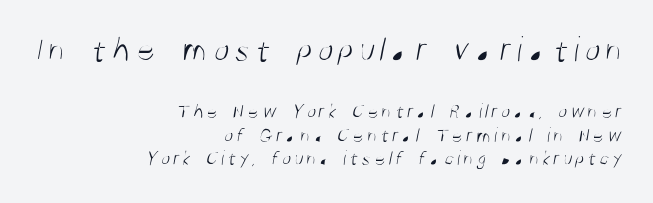
Typographically, this falls in the sans-serif category. Notice how the passage keeps a crisp vertical edge on the right only. Here the designer chose a conventional face with non-uniform glyph widths. The letters look calm and open, with moderate or lighter stems.
